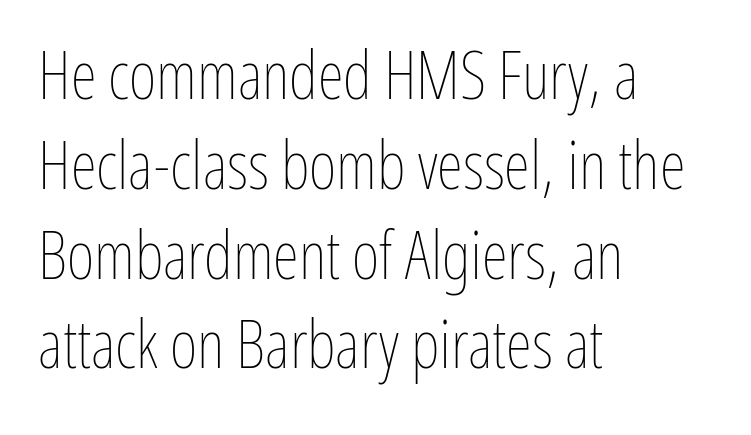
Q: Is the text bold? A: No.
Q: Is the text italic (slanted)? A: No, it is upright.
Q: Is the text underlined? A: No.
Q: How is the paragraph aligned? A: Left-aligned.
Q: Is the spacing between letters normal or unusually wide? A: Normal.
Q: Is the spacing between lines tight, normal or loose? A: Normal.
Q: Width (condensed, normal, or wide)? A: Condensed.
Q: Stroke contrast? A: Low.
Q: x-height? A: Medium.
Q: Monospaced? A: No.
